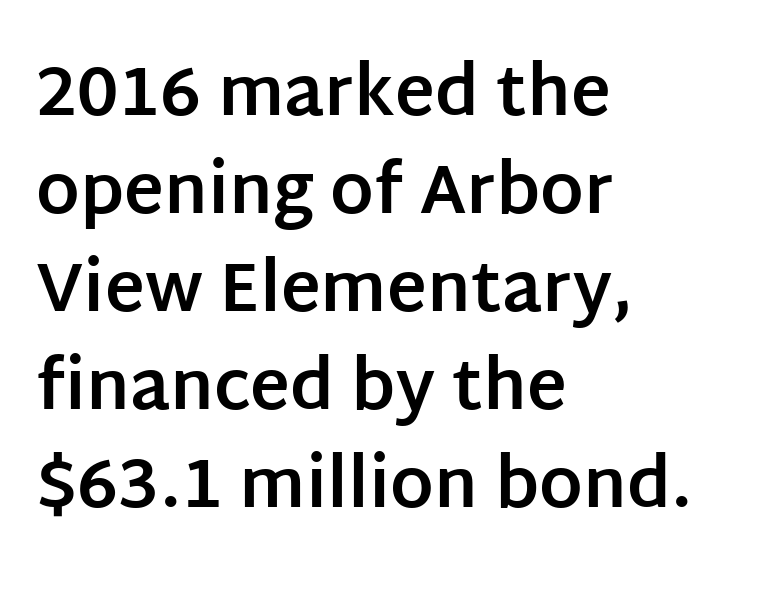
The image shows 68 px bold sans-serif type, upright; set left-aligned, normal line spacing (1.44x), normal letter spacing, not underlined; low stroke contrast and a large x-height.
